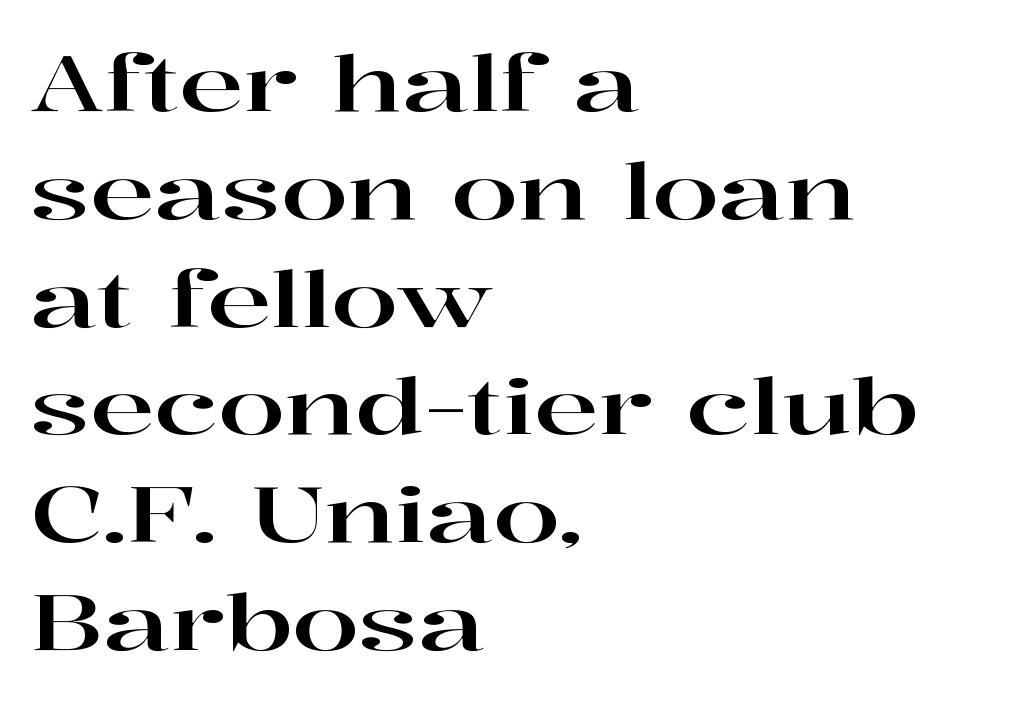
The image shows 77 px wide serif type, upright; set left-aligned, normal line spacing (1.4x), normal letter spacing, not underlined; high stroke contrast and a medium x-height.
